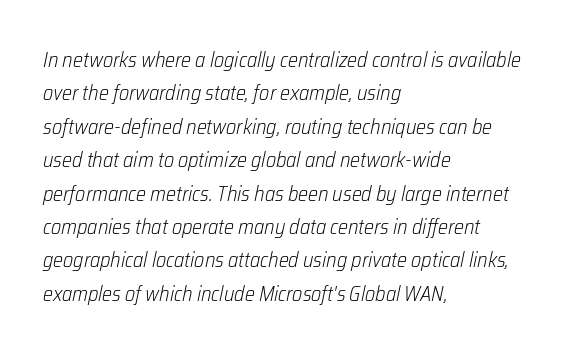
{"italic": "yes", "lean": "right", "slant_degrees": 12, "bold": "no", "underline": "no", "align": "left", "line_spacing": "normal", "line_spacing_ratio": 1.59, "letter_spacing": "normal", "letter_spacing_em": 0.0, "glyph_px": 21}
